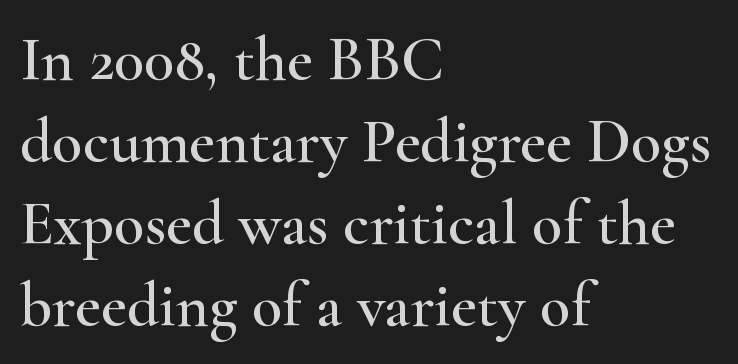
Q: Is the text italic (slanted)? A: No, it is upright.
Q: Is the typeface a serif or a sans-serif typeface? A: Serif.
Q: Is the text underlined? A: No.
Q: How is the paragraph aligned? A: Left-aligned.
Q: Is the spacing between letters normal or unusually wide? A: Normal.
Q: Is the spacing between lines tight, normal or loose? A: Normal.
Q: Width (condensed, normal, or wide)? A: Wide.
Q: Stroke contrast? A: High.
Q: x-height? A: Small.
Q: Monospaced? A: No.
